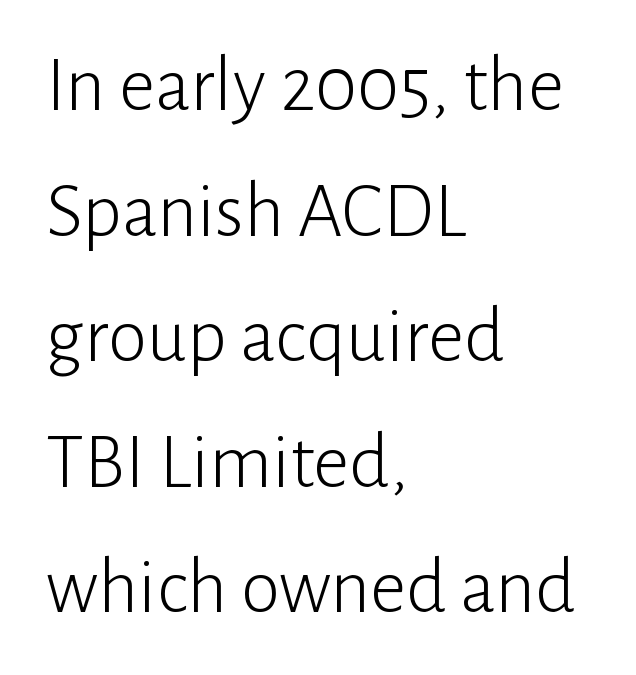
{"serif": "no", "italic": "no", "bold": "no", "weight": "light", "width": "normal", "stroke_contrast": "low", "x_height": "medium", "monospaced": "no", "underline": "no", "align": "left", "line_spacing": "normal", "line_spacing_ratio": 1.59, "letter_spacing": "normal", "letter_spacing_em": 0.0, "glyph_px": 79}
